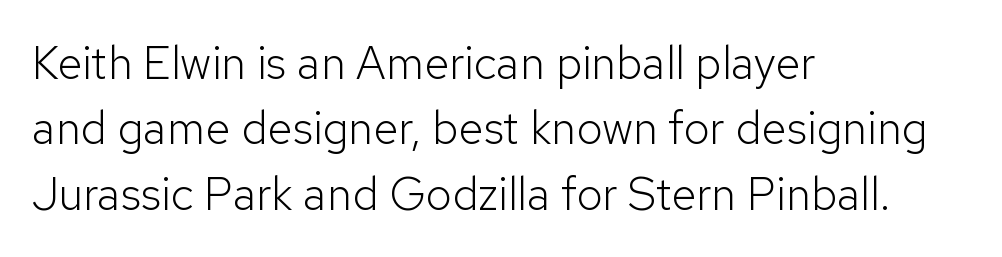
The image shows 46 px light sans-serif type, upright; set left-aligned, normal line spacing (1.42x), normal letter spacing, not underlined; low stroke contrast and a medium x-height.
